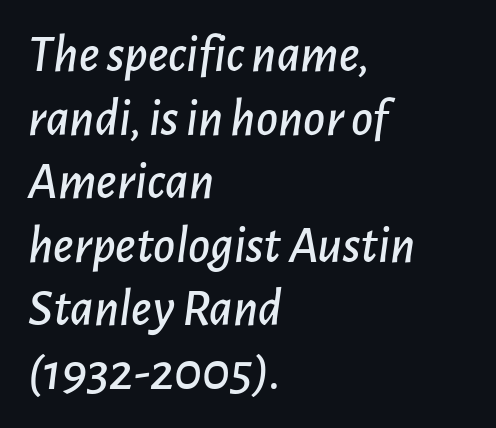
{"italic": "yes", "lean": "right", "slant_degrees": 7, "width": "normal", "stroke_contrast": "low", "x_height": "medium", "monospaced": "no", "underline": "no", "align": "left", "line_spacing_ratio": 1.2, "letter_spacing": "normal", "letter_spacing_em": 0.0, "glyph_px": 53}
